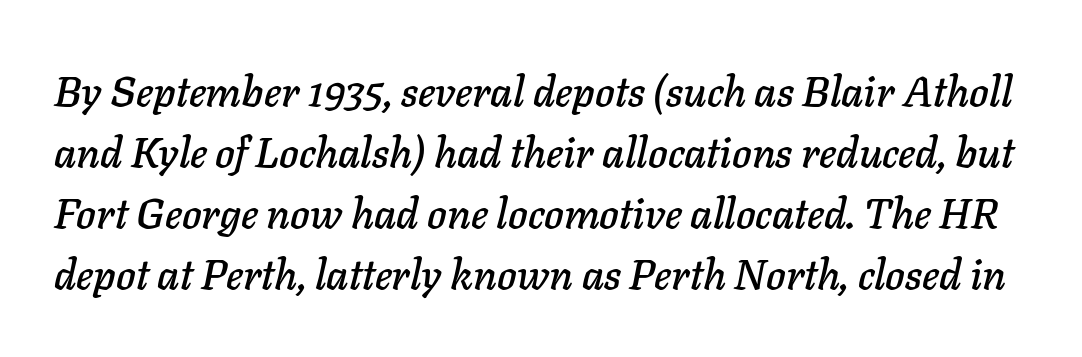
The image shows 42 px text type, italic (leaning right); set normal line spacing (1.45x), normal letter spacing, not underlined; low stroke contrast and a medium x-height.
